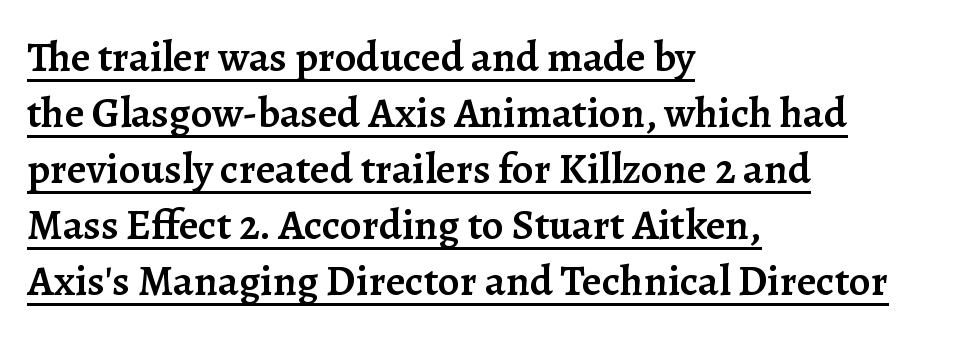
The image shows 43 px semibold serif type, upright; set left-aligned, normal line spacing (1.3x), normal letter spacing, underlined; low stroke contrast and a medium x-height.
